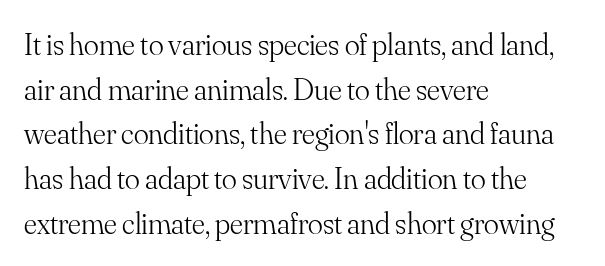
{"serif": "yes", "italic": "no", "bold": "no", "weight": "light", "width": "normal", "stroke_contrast": "medium", "x_height": "small", "monospaced": "no", "underline": "no", "align": "left", "line_spacing": "normal", "line_spacing_ratio": 1.44, "letter_spacing": "normal", "letter_spacing_em": 0.0, "glyph_px": 31}
